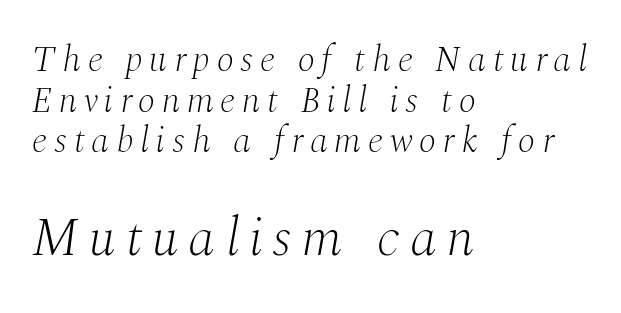
{"serif": "yes", "italic": "yes", "lean": "right", "slant_degrees": 10, "bold": "no", "weight": "light", "width": "normal", "stroke_contrast": "medium", "x_height": "medium", "monospaced": "no", "underline": "no", "align": "left", "line_spacing": "tight", "line_spacing_ratio": 1.13, "larger_block": "second", "size_ratio": 1.5, "glyph_px": 54}
